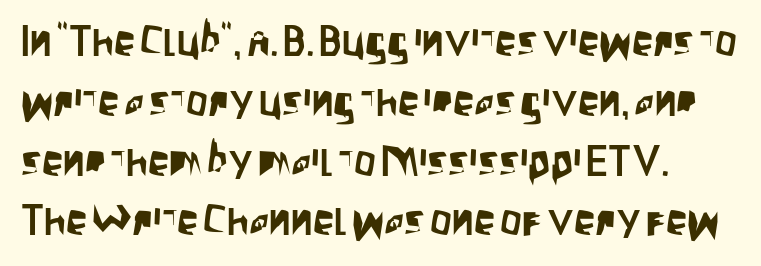
{"serif": "no", "italic": "no", "width": "condensed", "stroke_contrast": "low", "x_height": "large", "monospaced": "no", "underline": "no", "line_spacing": "normal", "line_spacing_ratio": 1.39, "letter_spacing": "normal", "letter_spacing_em": 0.0, "glyph_px": 43}
